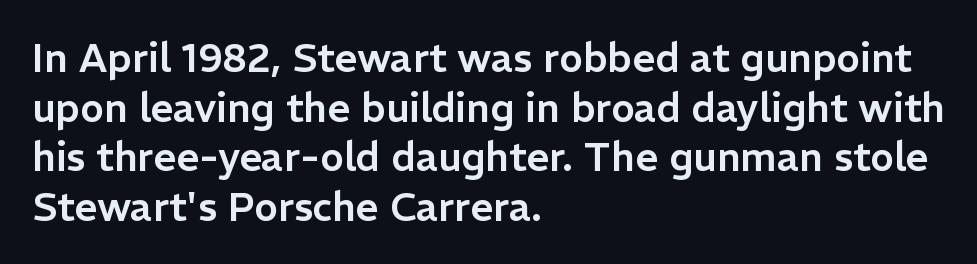
The image shows 40 px sans-serif type, upright; set left-aligned, line spacing 1.24x, normal letter spacing, not underlined; low stroke contrast and a medium x-height.
